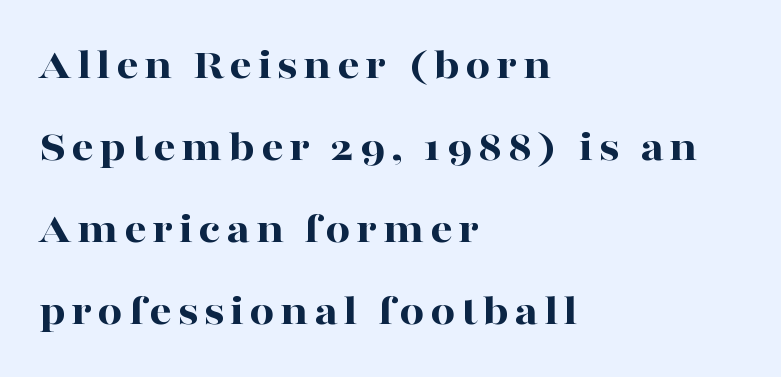
Q: Is the text bold? A: Yes.
Q: Is the text italic (slanted)? A: No, it is upright.
Q: Is the typeface a serif or a sans-serif typeface? A: Serif.
Q: Is the text underlined? A: No.
Q: How is the paragraph aligned? A: Left-aligned.
Q: Width (condensed, normal, or wide)? A: Wide.
Q: Stroke contrast? A: High.
Q: x-height? A: Medium.
Q: Monospaced? A: No.
